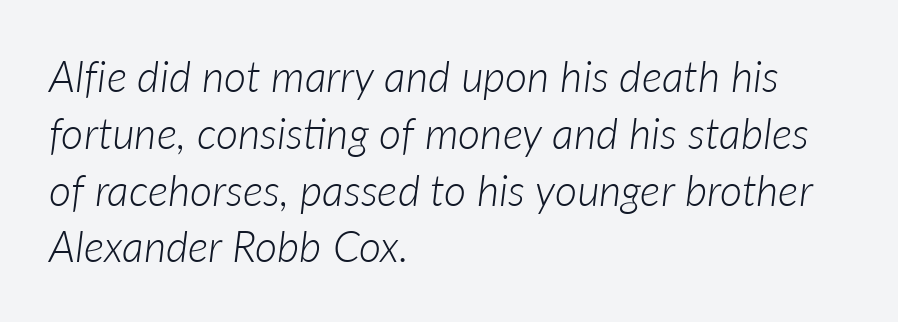
The image shows 43 px light type, italic (leaning right); set left-aligned, normal line spacing (1.32x), normal letter spacing, not underlined; low stroke contrast and a medium x-height.
